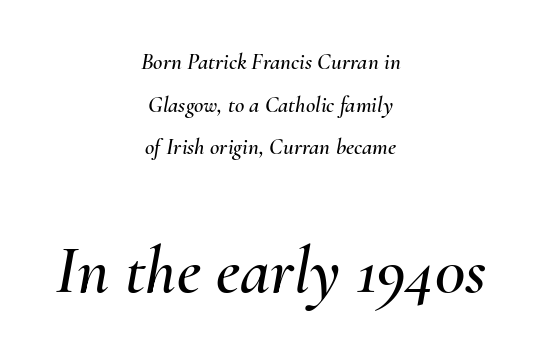
Q: Is the text italic (slanted)? A: Yes, it leans right by about 10 degrees.
Q: Is the text underlined? A: No.
Q: How is the paragraph aligned? A: Centered.
Q: Is the spacing between letters normal or unusually wide? A: Normal.
Q: Which block of text is set in a larger size, the first (top) or the second (bottom)? A: The second (bottom) one.
Q: Width (condensed, normal, or wide)? A: Normal.
Q: Stroke contrast? A: Medium.
Q: x-height? A: Small.
Q: Monospaced? A: No.
